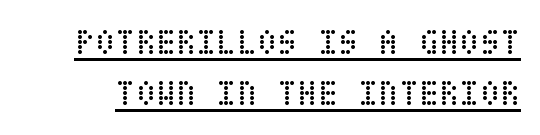
No extra ink here — the face is not bold. The lines sit at an ordinary, default distance from one another. Compared with typical body copy, the letter spacing here is the same. Do the letters lean? They stand straight. Has an underline been added? It has.
